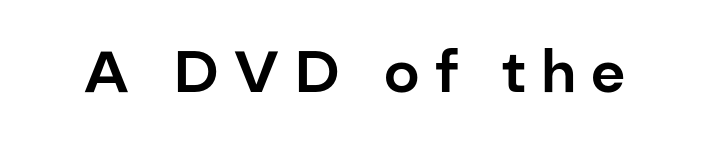
{"serif": "no", "italic": "no", "width": "normal", "stroke_contrast": "low", "x_height": "medium", "monospaced": "no", "underline": "no", "letter_spacing": "wide", "letter_spacing_em": 0.26, "glyph_px": 58}
